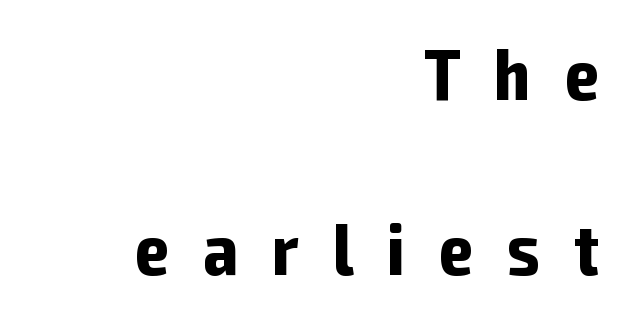
Letters rest on an invisible, unmarked baseline. Whoever set this chose breathing room over compactness in the vertical rhythm. Bold? Absolutely — the strokes are thick and heavy. Designer's note — italics off, roman on. The type family on display is of the sans-serif kind. The letters advance in unequal steps, a hallmark of proportional type.
